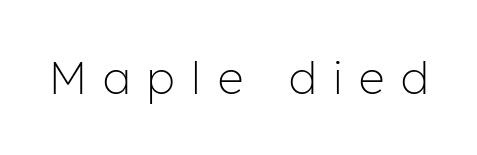
The image shows 45 px light sans-serif type, upright; set unusually wide letter spacing (+0.37 em), not underlined; low stroke contrast and a medium x-height.
